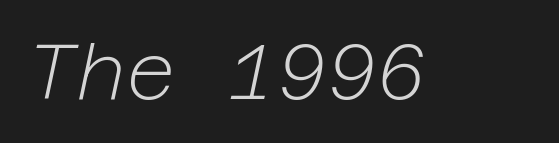
Q: Is the text bold? A: No.
Q: Is the text italic (slanted)? A: Yes, it leans right by about 12 degrees.
Q: Is the text underlined? A: No.
Q: Is the spacing between letters normal or unusually wide? A: Normal.
Q: Width (condensed, normal, or wide)? A: Normal.
Q: Stroke contrast? A: Low.
Q: x-height? A: Medium.
